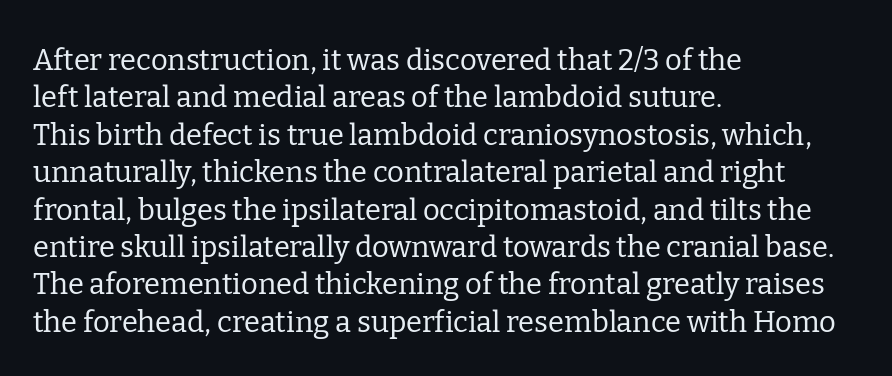
{"serif": "yes", "italic": "no", "bold": "no", "weight": "regular", "width": "normal", "stroke_contrast": "low", "x_height": "medium", "monospaced": "no", "underline": "no", "align": "left", "line_spacing": "normal", "line_spacing_ratio": 1.29, "letter_spacing": "normal", "letter_spacing_em": 0.0, "glyph_px": 29}
